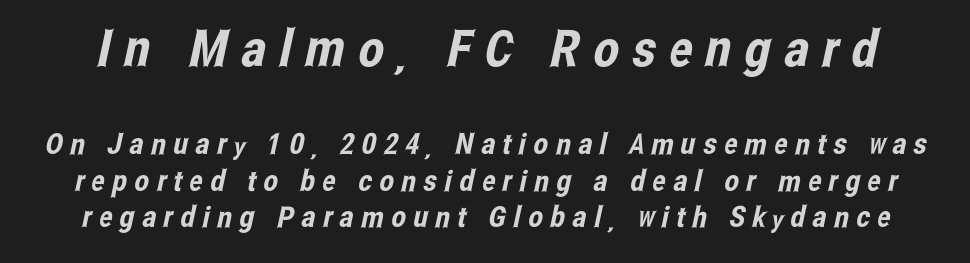
Inter-character spacing is expanded well beyond the font's built-in metrics. Any mark beneath the type? The region is blank. The designer left line spacing at the default. Block one is the big one; block two sits smaller underneath. Is this a fixed-width face? No — the glyphs have proportional, varying widths. This sample uses a sans-serif face.
